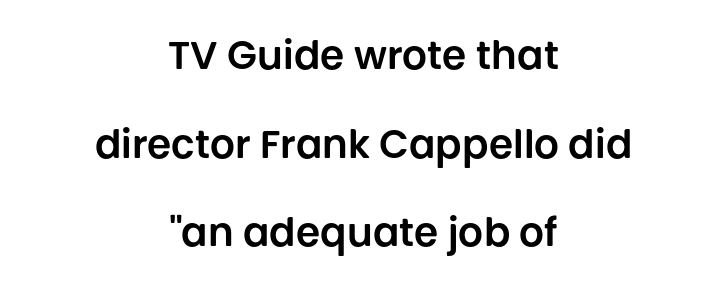
Q: Is the text italic (slanted)? A: No, it is upright.
Q: Is the typeface a serif or a sans-serif typeface? A: Sans-serif.
Q: Is the text underlined? A: No.
Q: How is the paragraph aligned? A: Centered.
Q: Is the spacing between letters normal or unusually wide? A: Normal.
Q: Is the spacing between lines tight, normal or loose? A: Loose.
Q: Width (condensed, normal, or wide)? A: Normal.
Q: Stroke contrast? A: Low.
Q: x-height? A: Large.
Q: Monospaced? A: No.
